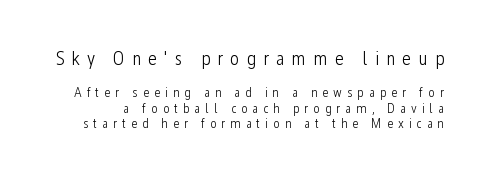
Q: Is the text bold? A: No.
Q: Is the text italic (slanted)? A: No, it is upright.
Q: Is the text underlined? A: No.
Q: Is the spacing between letters normal or unusually wide? A: Unusually wide.
Q: Is the spacing between lines tight, normal or loose? A: Tight.
Q: Which block of text is set in a larger size, the first (top) or the second (bottom)? A: The first (top) one.
